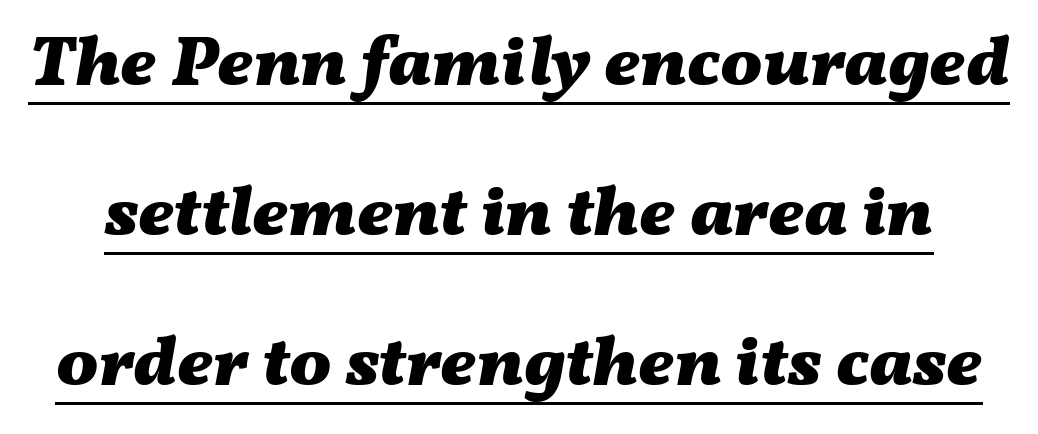
A typesetter would call this proportional, since set widths differ per character. The tracking reads as untouched default to a designer's eye. Underlined type. As a designer I'd log this as weight 700, bold. The typography opts for an oblique posture over an upright one. Quick note: interline space is abundant.
